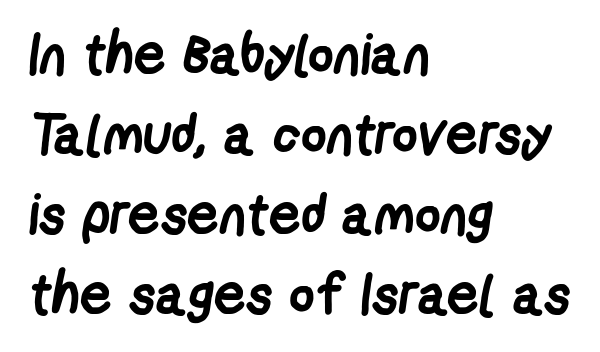
The image shows 56 px semibold, condensed sans-serif type; set left-aligned, normal line spacing (1.43x), normal letter spacing, not underlined; low stroke contrast and a medium x-height.
